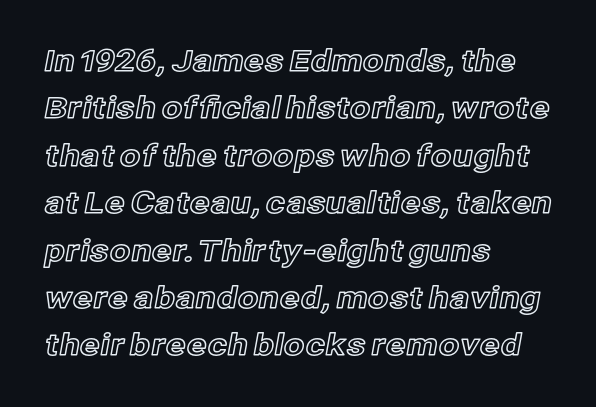
These lines are rendered in a variable-pitch font. Reading down the column, the eye jumps a familiar distance to each next line. Type without underlining. There is no visible air inserted between adjacent glyphs. A student would call this left alignment; a typographer would say flush left, rag right.
